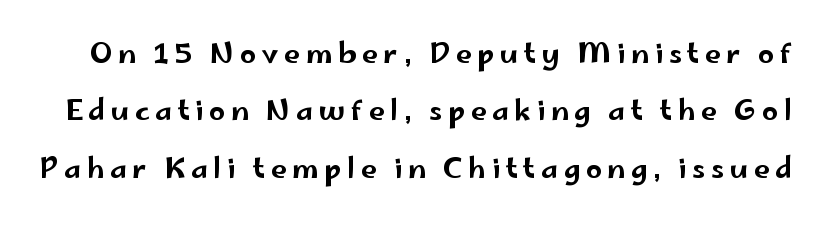
{"serif": "no", "italic": "no", "width": "wide", "stroke_contrast": "low", "x_height": "small", "monospaced": "no", "underline": "no", "line_spacing": "loose", "line_spacing_ratio": 2.05, "letter_spacing": "wide", "letter_spacing_em": 0.2, "glyph_px": 28}
